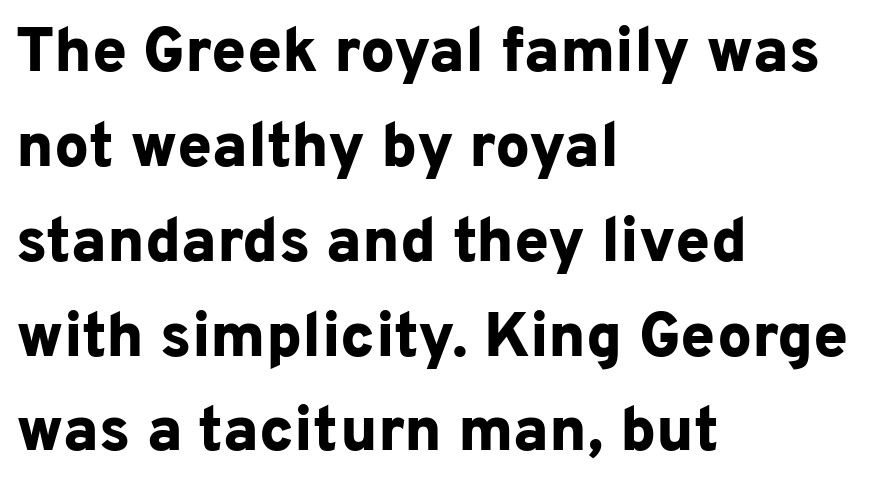
{"serif": "no", "italic": "no", "bold": "yes", "weight": "bold", "width": "normal", "stroke_contrast": "low", "x_height": "medium", "monospaced": "no", "underline": "no", "align": "left", "line_spacing": "normal", "line_spacing_ratio": 1.53, "letter_spacing": "normal", "letter_spacing_em": 0.0, "glyph_px": 62}
